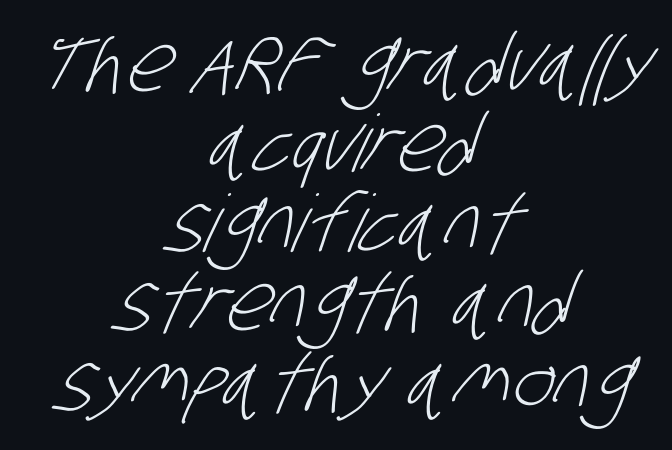
The lines are packed closely together with very little leading. Do the characters align in a grid? No, the font is proportional. Only glyphs here, with clear space below each row. What kind of face is this? One without serifs — a sans.
